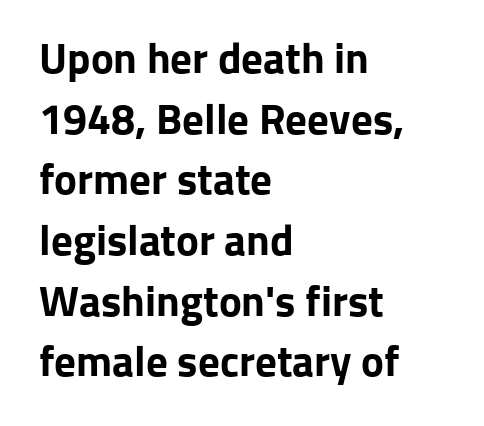
Has an underline been added? It has not. No extra tracking has been applied to these lines. In terms of leading, this rendering sits right in the middle. Examine the stroke ends and you'll find no serifs. Left-aligned paragraph, ragged on the right.
